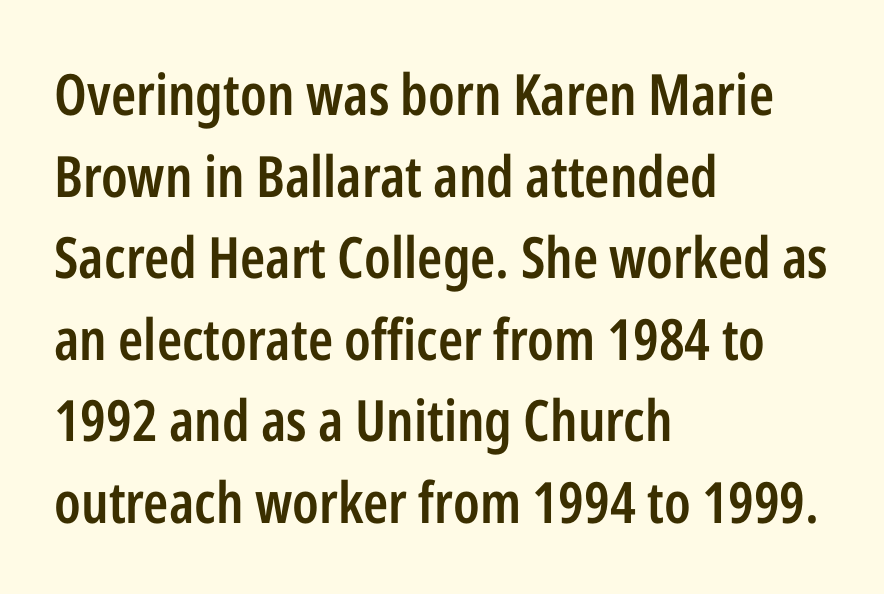
{"serif": "no", "italic": "no", "bold": "semi", "weight": "semibold", "width": "condensed", "stroke_contrast": "low", "x_height": "medium", "monospaced": "no", "underline": "no", "align": "left", "line_spacing": "normal", "line_spacing_ratio": 1.43, "letter_spacing": "normal", "letter_spacing_em": 0.0, "glyph_px": 57}
